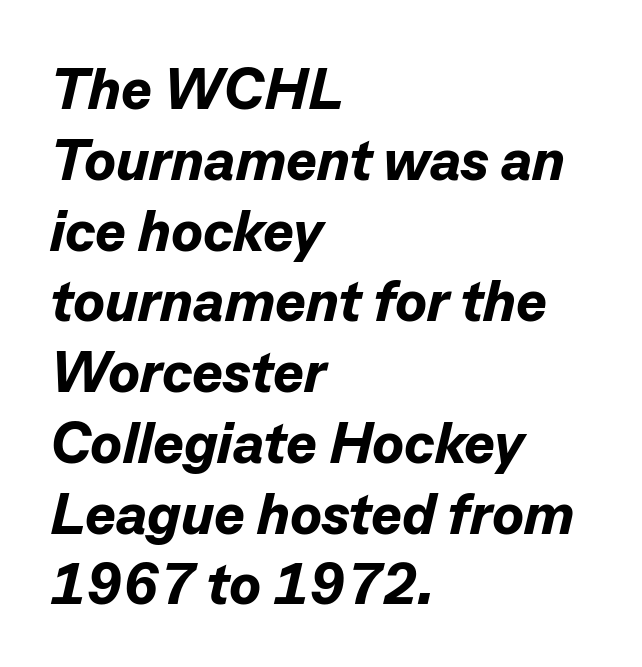
Q: Is the text bold? A: Yes.
Q: Is the text italic (slanted)? A: Yes, it leans right by about 13 degrees.
Q: Is the text underlined? A: No.
Q: How is the paragraph aligned? A: Left-aligned.
Q: Is the spacing between letters normal or unusually wide? A: Normal.
Q: Width (condensed, normal, or wide)? A: Normal.
Q: Stroke contrast? A: Low.
Q: x-height? A: Medium.
Q: Monospaced? A: No.
